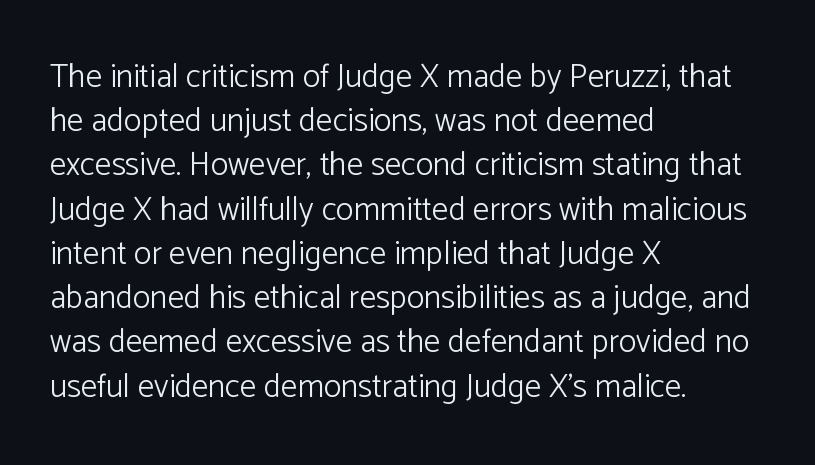
The image shows 33 px light sans-serif type, upright; set left-aligned, normal line spacing (1.34x), normal letter spacing, not underlined; low stroke contrast and a medium x-height.
